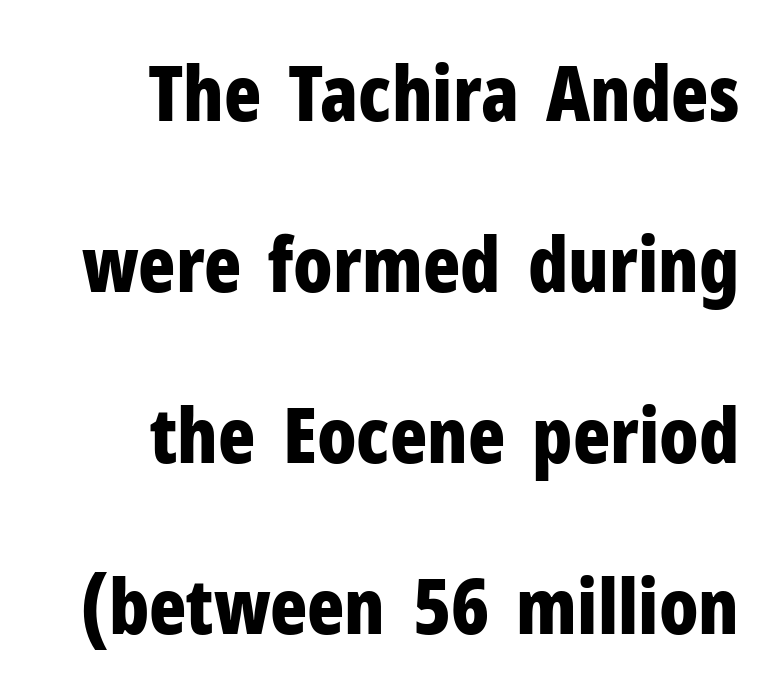
The image shows 77 px bold, condensed sans-serif type, upright; set right-aligned, loose line spacing (2.22x), normal letter spacing, not underlined; low stroke contrast and a medium x-height.
